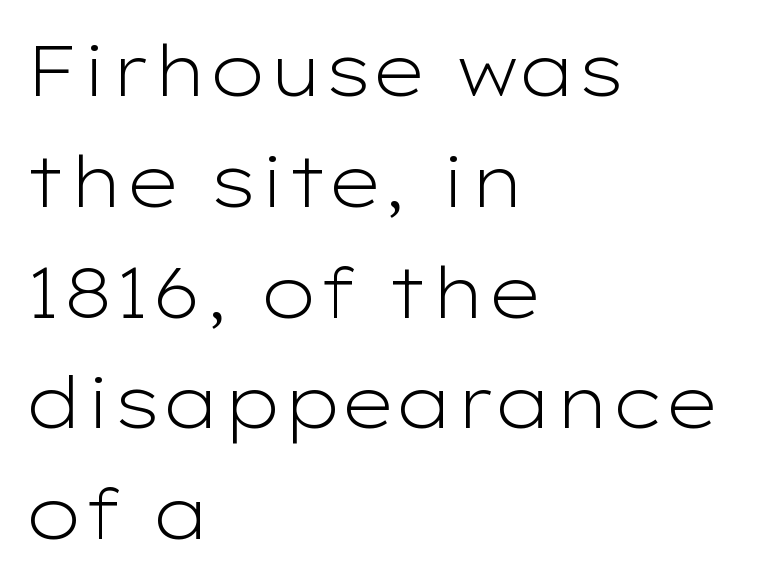
Q: Is the text bold? A: No.
Q: Is the text italic (slanted)? A: No, it is upright.
Q: Is the typeface a serif or a sans-serif typeface? A: Sans-serif.
Q: Is the text underlined? A: No.
Q: How is the paragraph aligned? A: Left-aligned.
Q: Is the spacing between letters normal or unusually wide? A: Normal.
Q: Is the spacing between lines tight, normal or loose? A: Normal.
Q: Width (condensed, normal, or wide)? A: Wide.
Q: Stroke contrast? A: Low.
Q: x-height? A: Medium.
Q: Monospaced? A: No.
